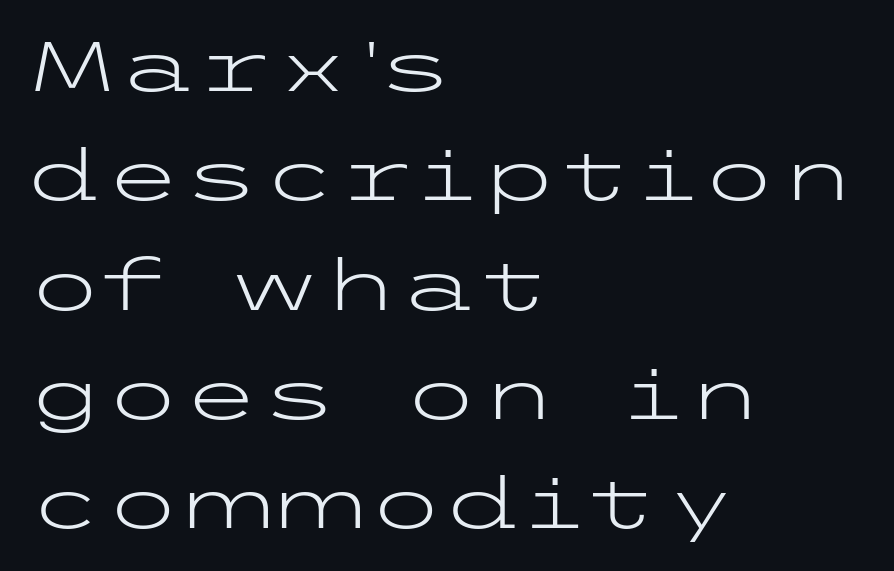
{"serif": "no", "italic": "no", "bold": "no", "weight": "light", "width": "wide", "stroke_contrast": "low", "x_height": "medium", "underline": "no", "align": "left", "line_spacing": "normal", "line_spacing_ratio": 1.54, "letter_spacing": "normal", "letter_spacing_em": 0.0, "glyph_px": 71}
